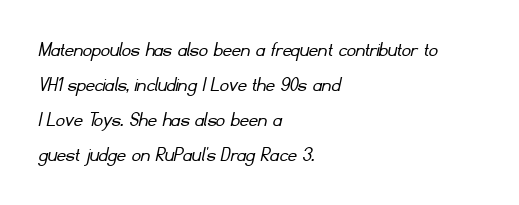
Unmarked baselines from the first word to the last. Line starts are locked; line ends wander. Stroke thickness stays within the range of a standard reading face or lighter. Does the leading feel generous? No, just average. Nobody touched the tracking dial on this one.
